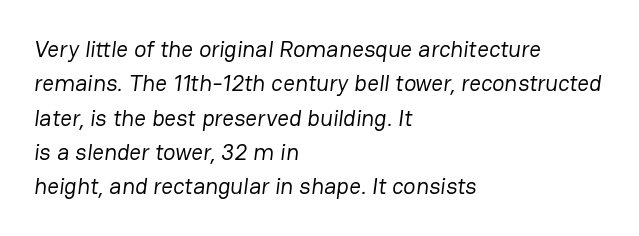
{"bold": "no", "underline": "no", "align": "left", "line_spacing": "normal", "line_spacing_ratio": 1.49, "letter_spacing": "normal", "letter_spacing_em": 0.0, "glyph_px": 23}
